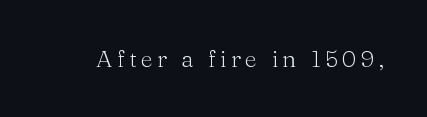
The image shows 24 px text type, upright; set not underlined.
